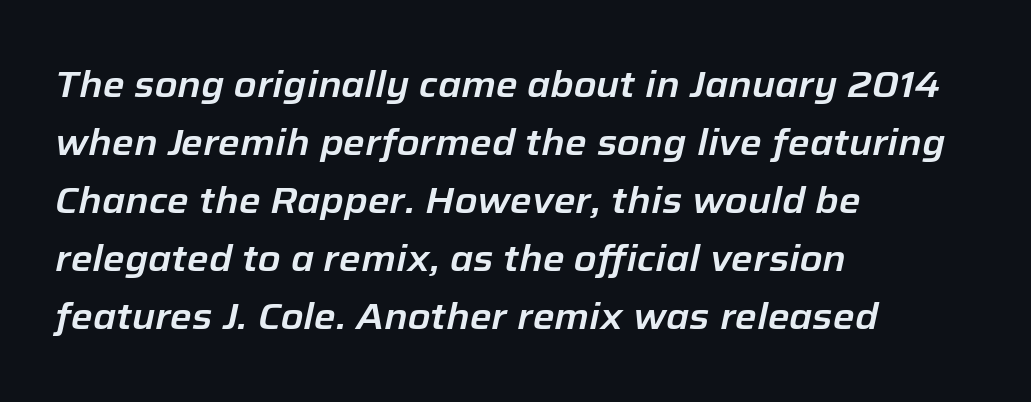
The image shows 37 px text type, italic (leaning right); set left-aligned, normal line spacing (1.57x), normal letter spacing, not underlined; low stroke contrast and a medium x-height.
